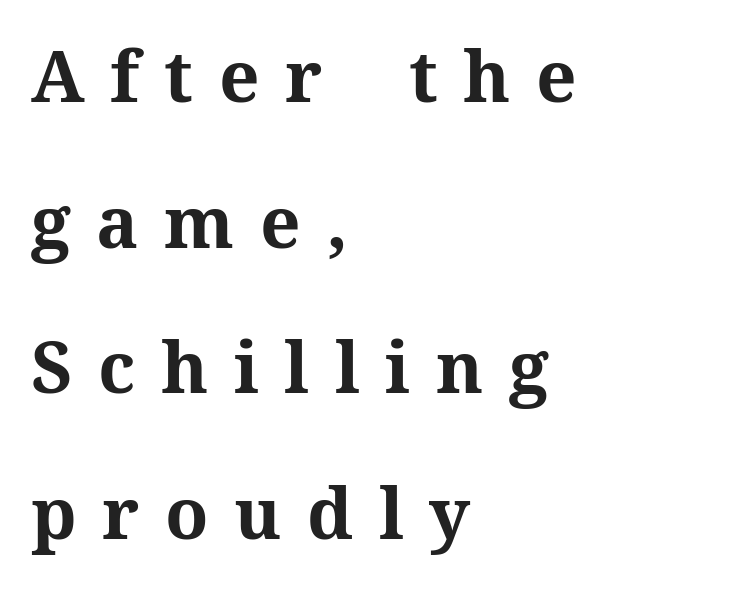
Q: Is the text bold? A: Yes.
Q: Is the text italic (slanted)? A: No, it is upright.
Q: Is the typeface a serif or a sans-serif typeface? A: Serif.
Q: Is the text underlined? A: No.
Q: How is the paragraph aligned? A: Left-aligned.
Q: Is the spacing between letters normal or unusually wide? A: Unusually wide.
Q: Is the spacing between lines tight, normal or loose? A: Loose.
Q: Width (condensed, normal, or wide)? A: Normal.
Q: Stroke contrast? A: Medium.
Q: x-height? A: Medium.
Q: Monospaced? A: No.
